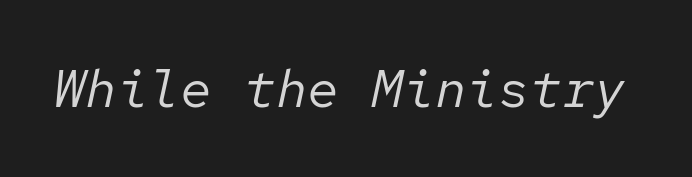
{"italic": "yes", "lean": "right", "slant_degrees": 12, "bold": "no", "weight": "regular", "width": "normal", "stroke_contrast": "low", "x_height": "medium", "monospaced": "yes", "underline": "no", "letter_spacing": "normal", "letter_spacing_em": 0.0, "glyph_px": 53}
